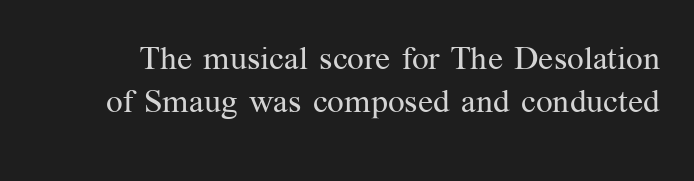
{"serif": "yes", "italic": "no", "bold": "no", "weight": "regular", "width": "normal", "stroke_contrast": "medium", "x_height": "medium", "monospaced": "no", "underline": "no", "line_spacing": "normal", "line_spacing_ratio": 1.31, "letter_spacing": "normal", "letter_spacing_em": 0.0, "glyph_px": 33}
